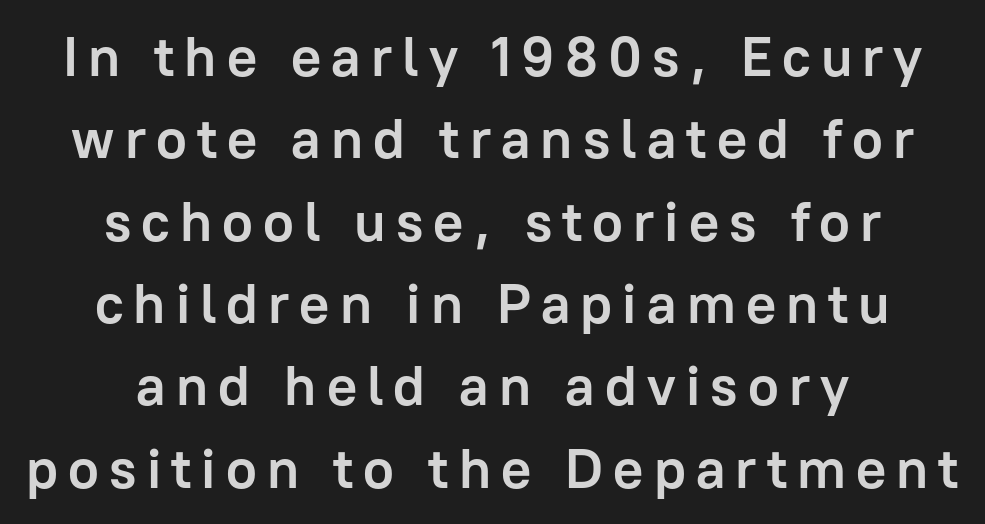
A dark, heavy texture on the line: the type is bold. Normally led — the rows are evenly, conventionally spaced. Reading down the block, each line starts at a different indent, mirrored at its end. In terms of letterform style, serifs are entirely absent.
